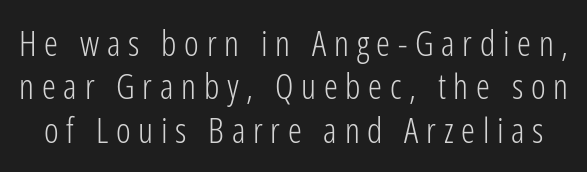
{"serif": "no", "italic": "no", "bold": "no", "weight": "light", "width": "condensed", "stroke_contrast": "low", "x_height": "medium", "monospaced": "no", "underline": "no", "line_spacing_ratio": 1.24, "letter_spacing": "wide", "letter_spacing_em": 0.22, "glyph_px": 35}
